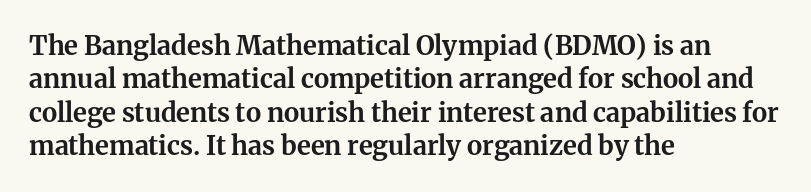
In terms of posture, this sample is upright. Look at the stroke-to-counter ratio: heavy, a bold. Notice how descenders clear the ascenders below comfortably — that's standard leading. The zone under the glyphs is completely vacant. The rendering keeps characters at their native spacing.
